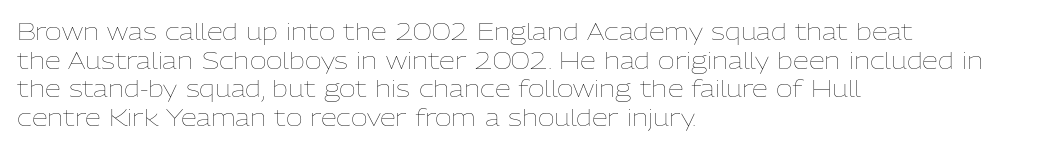
{"italic": "no", "bold": "no", "underline": "no", "align": "left", "line_spacing_ratio": 1.24, "letter_spacing": "normal", "letter_spacing_em": 0.0, "glyph_px": 23}
